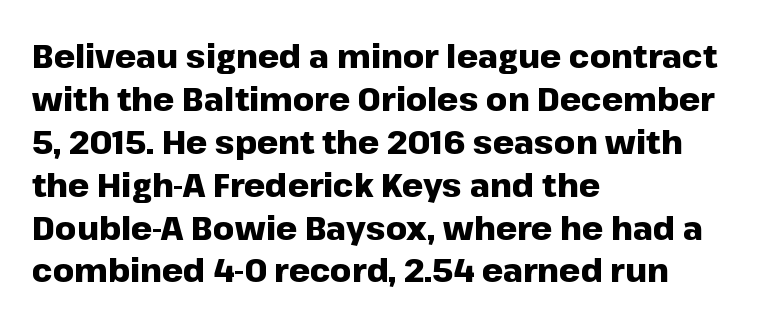
The image shows 33 px heavy sans-serif type, upright; set left-aligned, normal line spacing (1.3x), normal letter spacing, not underlined; low stroke contrast and a medium x-height.
